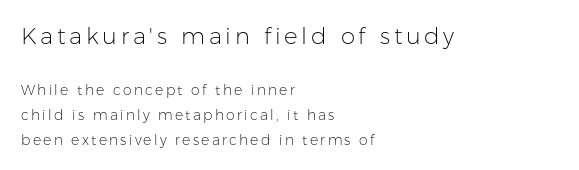
Q: Is the text bold? A: No.
Q: Is the text italic (slanted)? A: No, it is upright.
Q: Is the text underlined? A: No.
Q: How is the paragraph aligned? A: Left-aligned.
Q: Which block of text is set in a larger size, the first (top) or the second (bottom)? A: The first (top) one.
